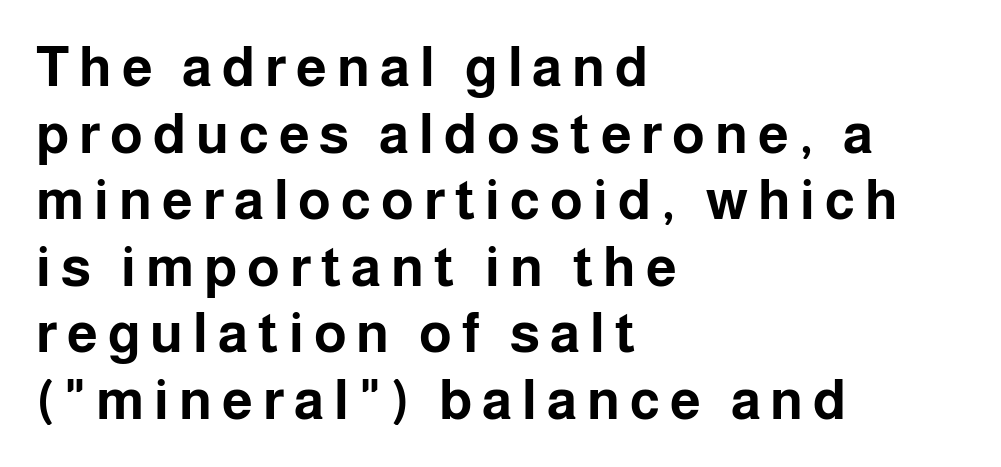
The image shows 55 px bold sans-serif type, upright; set left-aligned, line spacing 1.21x, not underlined; low stroke contrast and a medium x-height.
